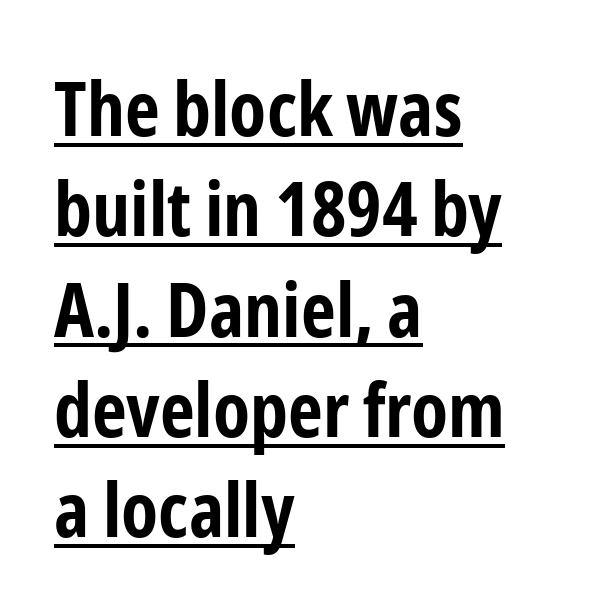
Which margin do the lines hug? The left one — the right edge is uneven. The rendering keeps characters at their native spacing. Type style note: lacks serifs. Each letter keeps its own natural width here, so spacing adapts to shape. A dark, heavy texture on the line: the type is bold.
